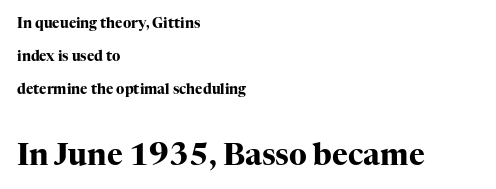
Q: Is the text bold? A: Yes.
Q: Is the text italic (slanted)? A: No, it is upright.
Q: Is the typeface a serif or a sans-serif typeface? A: Serif.
Q: Is the text underlined? A: No.
Q: How is the paragraph aligned? A: Left-aligned.
Q: Is the spacing between letters normal or unusually wide? A: Normal.
Q: Is the spacing between lines tight, normal or loose? A: Loose.
Q: Which block of text is set in a larger size, the first (top) or the second (bottom)? A: The second (bottom) one.
Q: Width (condensed, normal, or wide)? A: Normal.
Q: Stroke contrast? A: High.
Q: x-height? A: Medium.
Q: Monospaced? A: No.
